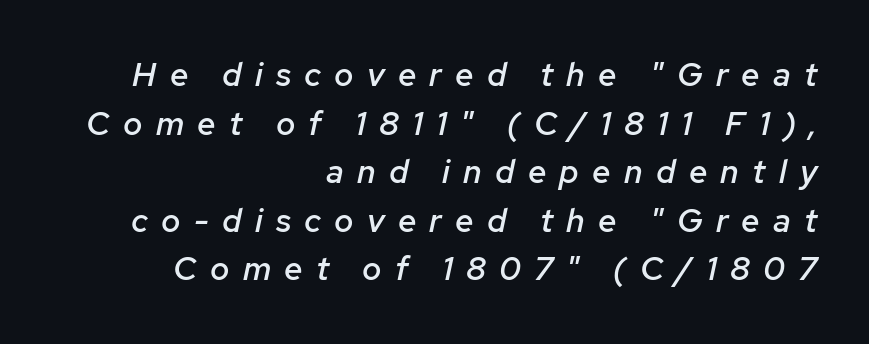
Q: Is the text bold? A: Semi-bold.
Q: Is the text italic (slanted)? A: Yes, it leans right by about 12 degrees.
Q: Is the text underlined? A: No.
Q: How is the paragraph aligned? A: Right-aligned.
Q: Is the spacing between letters normal or unusually wide? A: Unusually wide.
Q: Is the spacing between lines tight, normal or loose? A: Normal.
Q: Width (condensed, normal, or wide)? A: Normal.
Q: Stroke contrast? A: Low.
Q: x-height? A: Medium.
Q: Monospaced? A: No.
